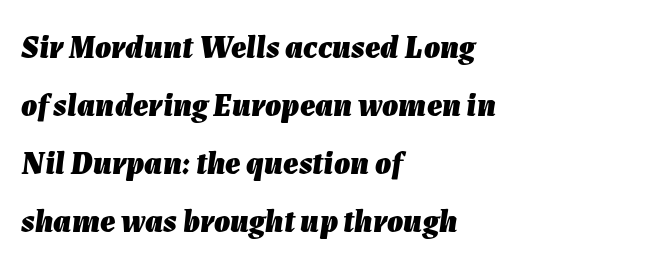
Nothing unusual about the tracking: characters are spaced as the font intends. Every letter is thick-stroked: bold, no question. Bare-footed words on every line. You can tell it's italic because the verticals aren't actually vertical. Notice how the passage keeps a crisp vertical edge on the left only.
